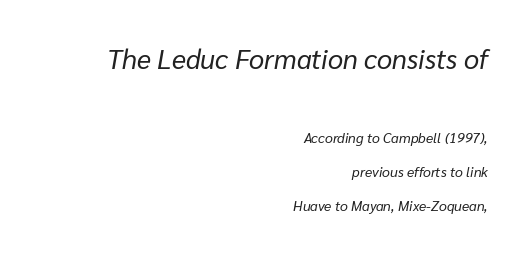
Short note: letters normally spaced. These two chunks differ in scale, with the top chunk taking the larger measure. An italicized treatment has been applied to the whole sample. Just letters on the line, the space beneath them empty.
